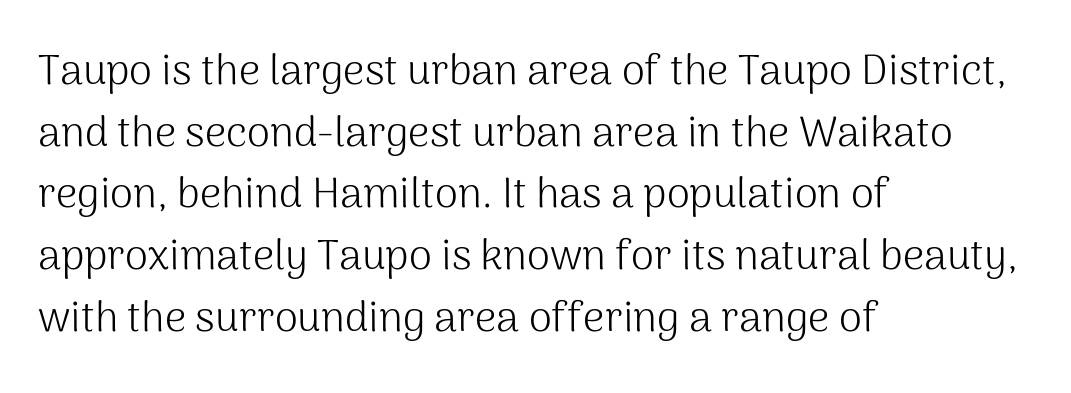
Between one letter and the next there's only the usual sliver of space. This sample has the flowing, uneven cadence of proportional lettering. How would I describe the line gaps? Plain and ordinary. Lines of text with bare space underneath. Stroke thickness stays within the range of a standard reading face or lighter. The glyphs in this specimen are sans serif.
